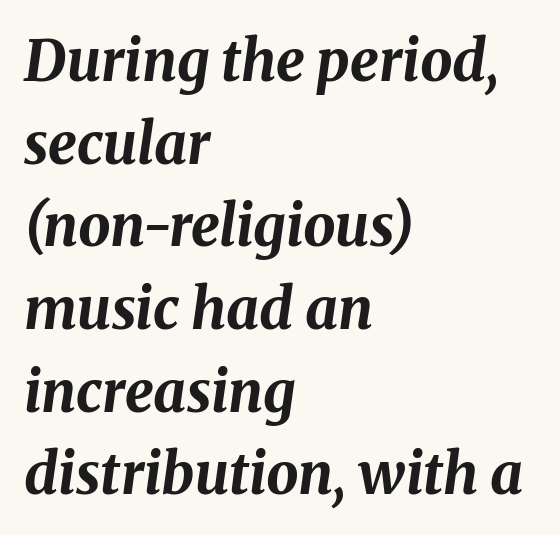
{"italic": "yes", "lean": "right", "slant_degrees": 8, "bold": "yes", "weight": "bold", "width": "normal", "stroke_contrast": "medium", "x_height": "medium", "monospaced": "no", "underline": "no", "align": "left", "line_spacing": "normal", "line_spacing_ratio": 1.45, "letter_spacing": "normal", "letter_spacing_em": 0.0, "glyph_px": 57}
